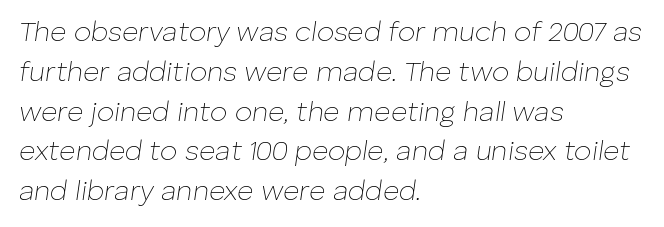
The image shows 28 px thin type, italic (leaning right); set left-aligned, normal line spacing (1.42x), normal letter spacing, not underlined; low stroke contrast and a medium x-height.
